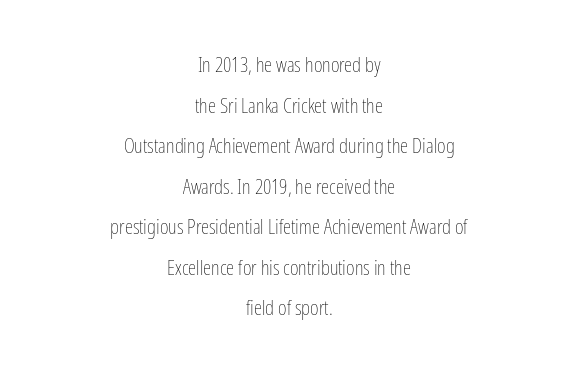
{"italic": "no", "bold": "no", "underline": "no", "align": "center", "line_spacing": "loose", "line_spacing_ratio": 1.93, "letter_spacing": "normal", "letter_spacing_em": 0.0, "glyph_px": 21}
